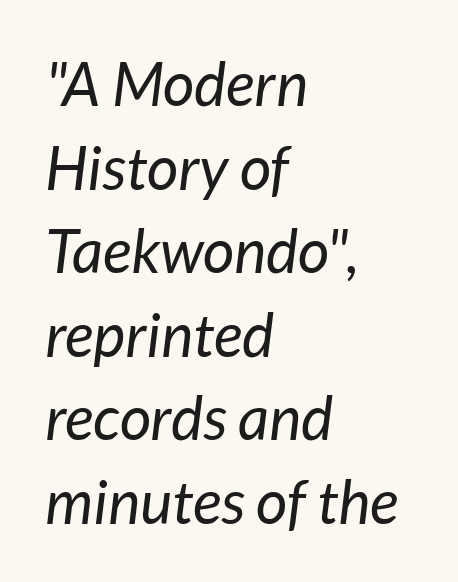
{"italic": "yes", "lean": "right", "slant_degrees": 7, "bold": "no", "weight": "regular", "width": "normal", "stroke_contrast": "low", "x_height": "medium", "monospaced": "no", "underline": "no", "align": "left", "line_spacing": "normal", "line_spacing_ratio": 1.37, "letter_spacing": "normal", "letter_spacing_em": 0.0, "glyph_px": 61}
